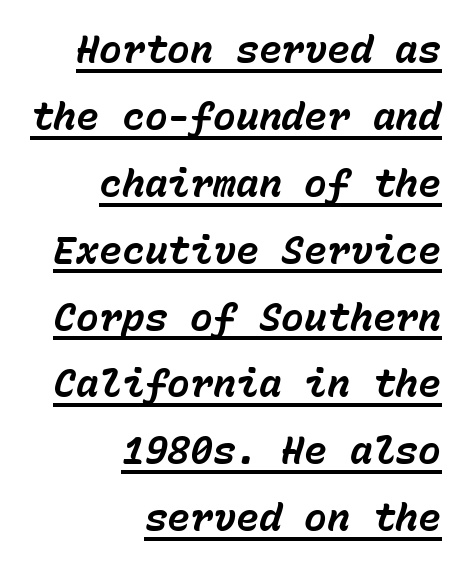
Q: Is the text bold? A: Yes.
Q: Is the text italic (slanted)? A: Yes, it leans right by about 15 degrees.
Q: Is the text underlined? A: Yes.
Q: How is the paragraph aligned? A: Right-aligned.
Q: Is the spacing between letters normal or unusually wide? A: Normal.
Q: Width (condensed, normal, or wide)? A: Normal.
Q: Stroke contrast? A: Low.
Q: x-height? A: Medium.
Q: Monospaced? A: Yes.
